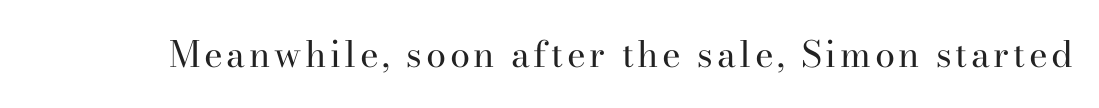
The image shows 36 px regular-weight serif type, upright; set not underlined; high stroke contrast and a small x-height.
